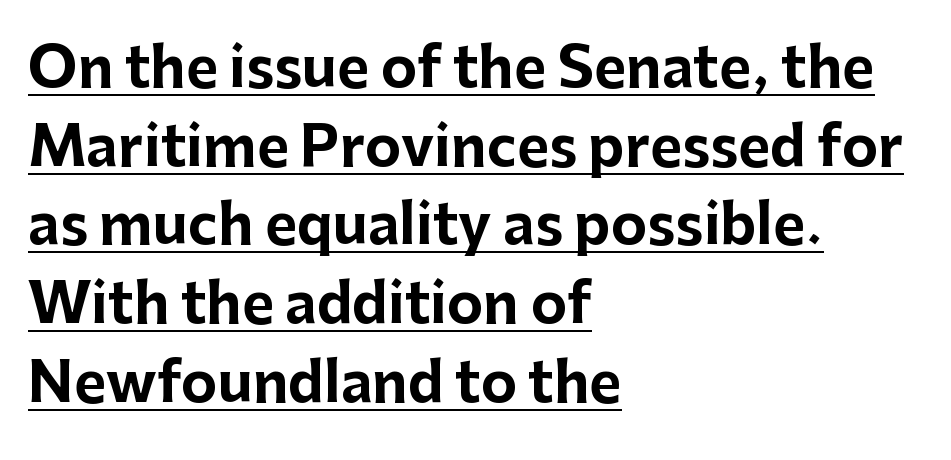
{"serif": "no", "italic": "no", "bold": "yes", "weight": "bold", "width": "normal", "stroke_contrast": "low", "x_height": "medium", "monospaced": "no", "underline": "yes", "align": "left", "line_spacing": "normal", "line_spacing_ratio": 1.43, "letter_spacing": "normal", "letter_spacing_em": 0.0, "glyph_px": 55}
